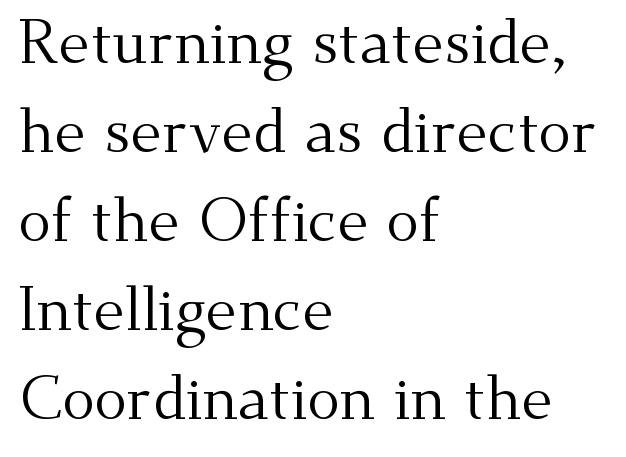
Q: Is the text bold? A: No.
Q: Is the text italic (slanted)? A: No, it is upright.
Q: Is the typeface a serif or a sans-serif typeface? A: Serif.
Q: Is the text underlined? A: No.
Q: How is the paragraph aligned? A: Left-aligned.
Q: Is the spacing between letters normal or unusually wide? A: Normal.
Q: Is the spacing between lines tight, normal or loose? A: Normal.
Q: Width (condensed, normal, or wide)? A: Normal.
Q: Stroke contrast? A: Medium.
Q: x-height? A: Small.
Q: Monospaced? A: No.
